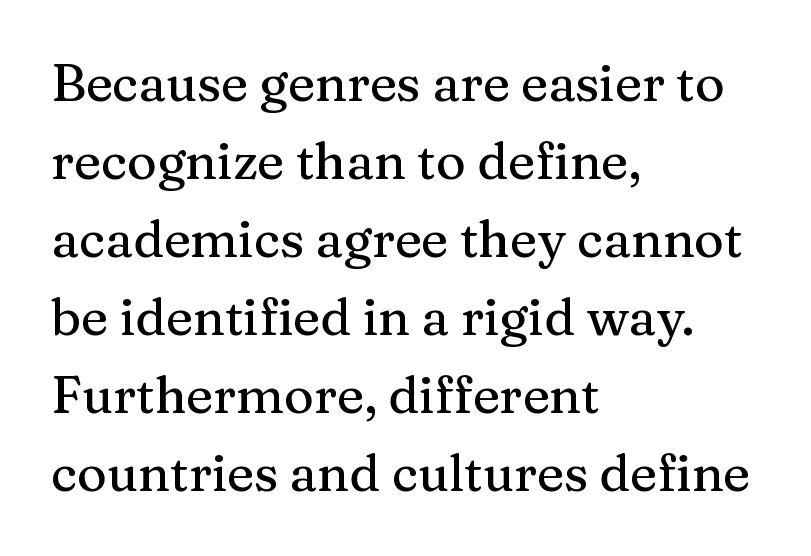
Q: Is the text italic (slanted)? A: No, it is upright.
Q: Is the typeface a serif or a sans-serif typeface? A: Serif.
Q: Is the text underlined? A: No.
Q: How is the paragraph aligned? A: Left-aligned.
Q: Is the spacing between letters normal or unusually wide? A: Normal.
Q: Is the spacing between lines tight, normal or loose? A: Normal.
Q: Width (condensed, normal, or wide)? A: Normal.
Q: Stroke contrast? A: Medium.
Q: x-height? A: Medium.
Q: Monospaced? A: No.
